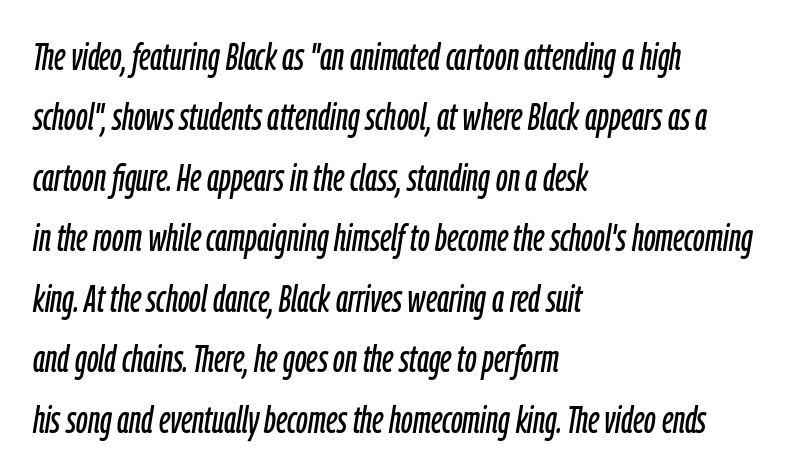
The image shows 38 px condensed type, italic (leaning right); set left-aligned, normal line spacing (1.59x), normal letter spacing, not underlined; low stroke contrast and a medium x-height.
